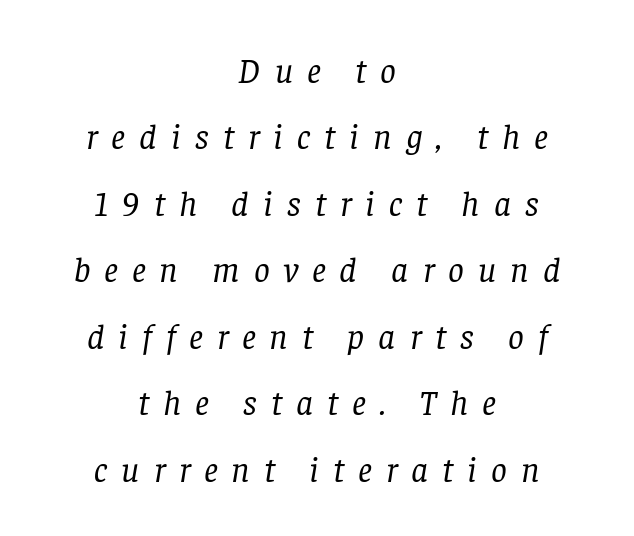
The letterforms stand isolated, each surrounded by extra space. Yep, those are serifs on the letters. These glyphs show unthickened strokes, regular width or finer. This rendering features lettering with no underline. Baseline-to-baseline distance is far greater than the letter height.
